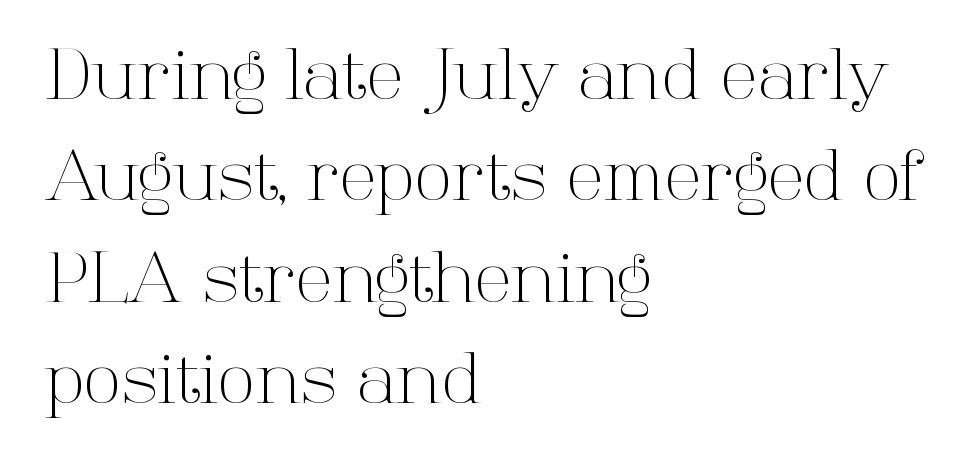
{"serif": "yes", "italic": "no", "bold": "no", "weight": "light", "width": "normal", "stroke_contrast": "high", "x_height": "medium", "monospaced": "no", "underline": "no", "align": "left", "line_spacing": "normal", "line_spacing_ratio": 1.47, "letter_spacing": "normal", "letter_spacing_em": 0.0, "glyph_px": 69}
